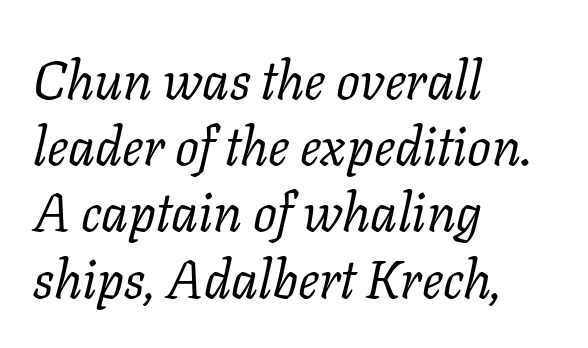
The image shows 53 px regular-weight serif type, italic (leaning right); set left-aligned, normal line spacing (1.25x), normal letter spacing, not underlined; low stroke contrast and a medium x-height.
